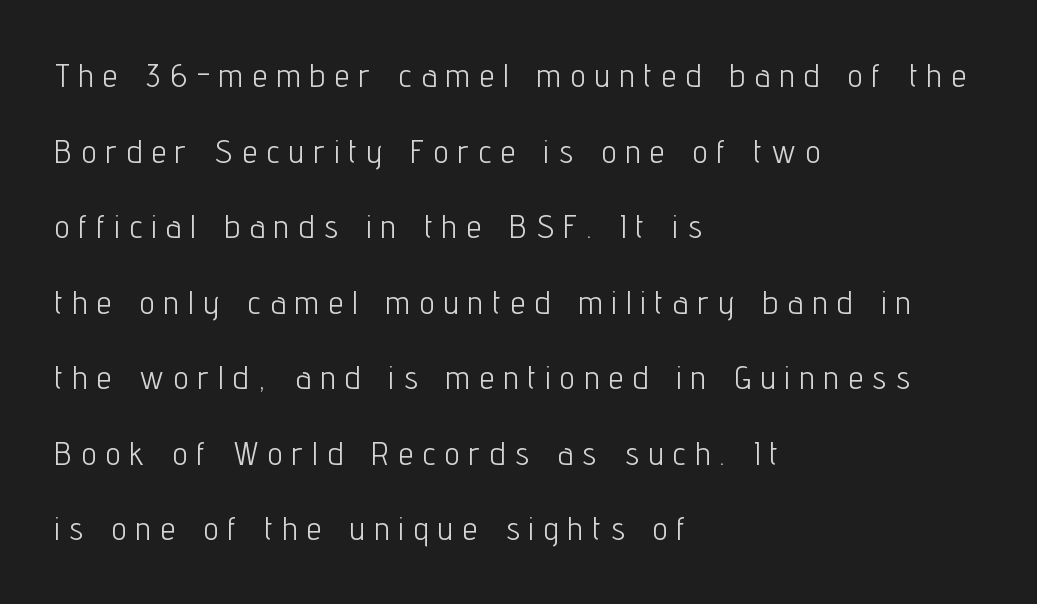
Q: Is the text bold? A: No.
Q: Is the text italic (slanted)? A: No, it is upright.
Q: Is the typeface a serif or a sans-serif typeface? A: Sans-serif.
Q: Is the text underlined? A: No.
Q: How is the paragraph aligned? A: Left-aligned.
Q: Is the spacing between letters normal or unusually wide? A: Unusually wide.
Q: Is the spacing between lines tight, normal or loose? A: Loose.
Q: Width (condensed, normal, or wide)? A: Condensed.
Q: Stroke contrast? A: Low.
Q: x-height? A: Medium.
Q: Monospaced? A: No.
